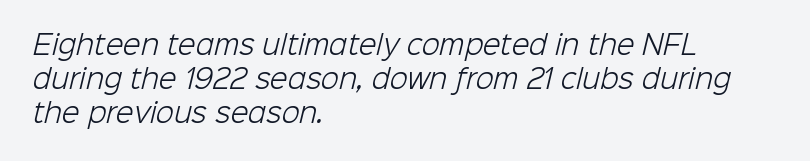
Q: Is the text bold? A: No.
Q: Is the text underlined? A: No.
Q: How is the paragraph aligned? A: Left-aligned.
Q: Is the spacing between letters normal or unusually wide? A: Normal.
Q: Is the spacing between lines tight, normal or loose? A: Normal.
